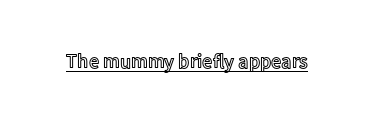
{"italic": "no", "underline": "yes", "letter_spacing": "normal", "letter_spacing_em": 0.0, "glyph_px": 20}
